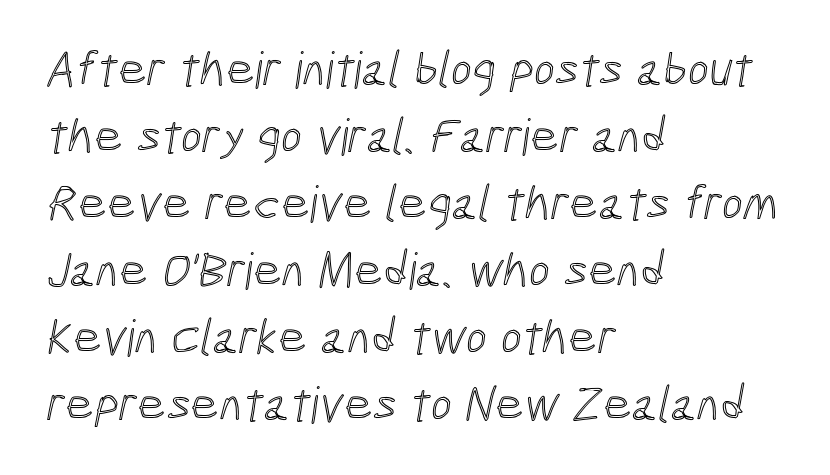
{"width": "condensed", "x_height": "medium", "monospaced": "no", "underline": "no", "align": "left", "line_spacing": "normal", "line_spacing_ratio": 1.34, "letter_spacing": "normal", "letter_spacing_em": 0.0, "glyph_px": 50}
